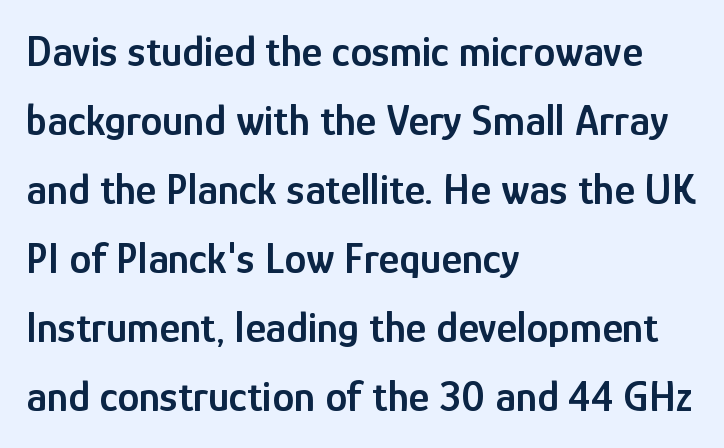
The image shows 44 px semibold, condensed sans-serif type, upright; set left-aligned, normal line spacing (1.57x), normal letter spacing, not underlined; low stroke contrast and a medium x-height.
